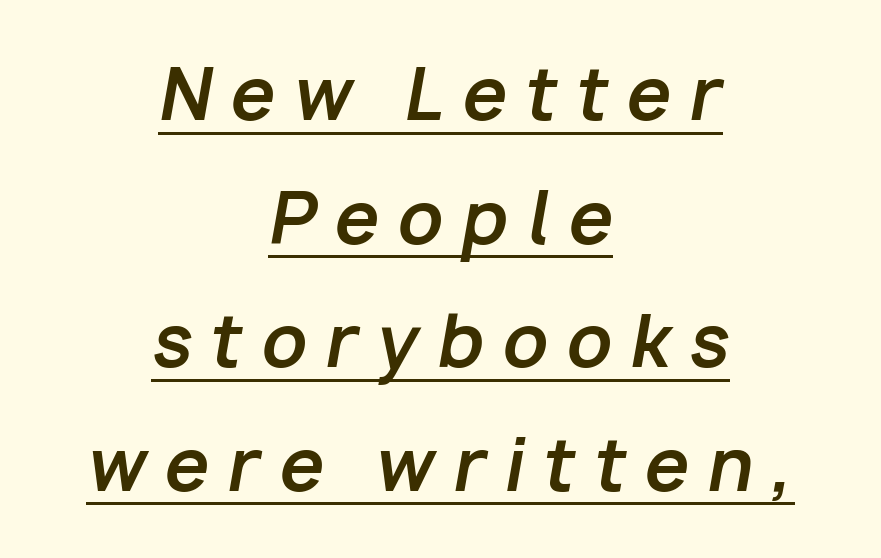
This rendering uses center alignment, leaving both contours irregular but symmetric. On the weight axis this lands at bold, roughly 700. Italic? Definitely — the glyphs are oblique. The face used here is proportionally spaced, like ordinary book or web type. Like a heading marked for emphasis, these lines bear an underscore.
